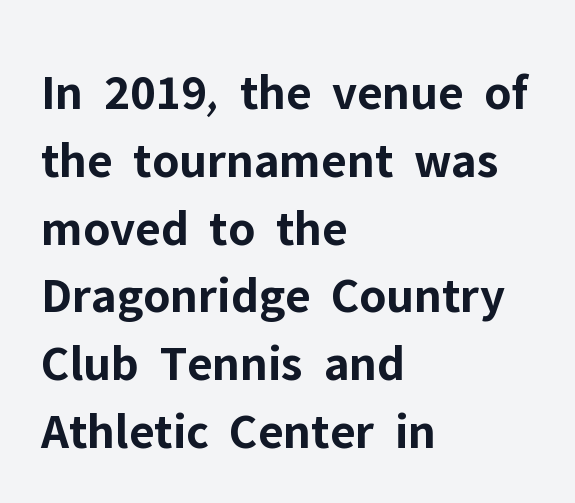
Varying glyph widths throughout — classic text-font behaviour. Typographic density is high because the face is bold. Compared with a centered layout, this one pins lines to the left instead. Notice how the stems are strictly vertical — no italics here.
